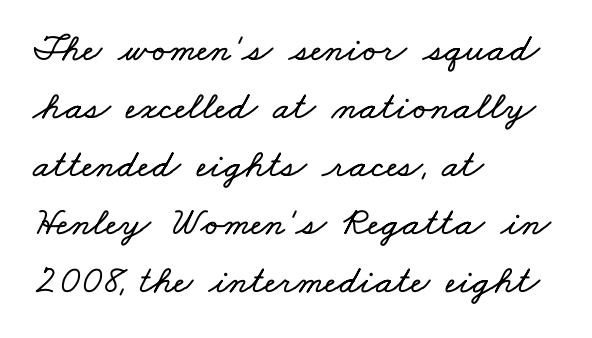
Q: Is the text underlined? A: No.
Q: How is the paragraph aligned? A: Left-aligned.
Q: Is the spacing between letters normal or unusually wide? A: Normal.
Q: Is the spacing between lines tight, normal or loose? A: Normal.
Q: Width (condensed, normal, or wide)? A: Wide.
Q: Stroke contrast? A: Low.
Q: x-height? A: Small.
Q: Monospaced? A: No.
